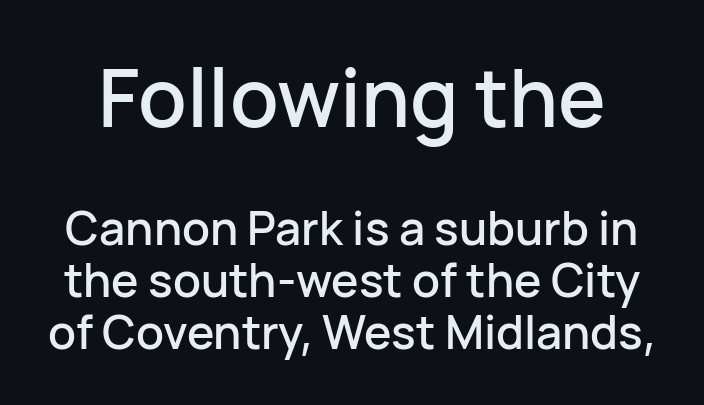
Q: Is the text italic (slanted)? A: No, it is upright.
Q: Is the typeface a serif or a sans-serif typeface? A: Sans-serif.
Q: Is the text underlined? A: No.
Q: Is the spacing between letters normal or unusually wide? A: Normal.
Q: Is the spacing between lines tight, normal or loose? A: Tight.
Q: Which block of text is set in a larger size, the first (top) or the second (bottom)? A: The first (top) one.
Q: Width (condensed, normal, or wide)? A: Normal.
Q: Stroke contrast? A: Low.
Q: x-height? A: Medium.
Q: Monospaced? A: No.
